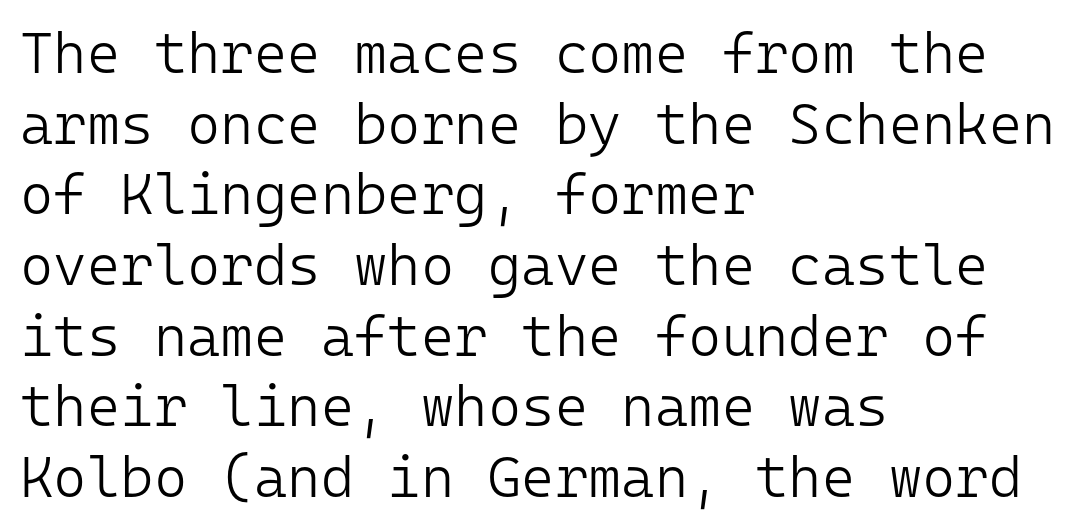
{"serif": "no", "italic": "no", "bold": "no", "weight": "light", "width": "normal", "stroke_contrast": "low", "x_height": "medium", "monospaced": "yes", "underline": "no", "align": "left", "line_spacing_ratio": 1.24, "letter_spacing": "normal", "letter_spacing_em": 0.0, "glyph_px": 57}
